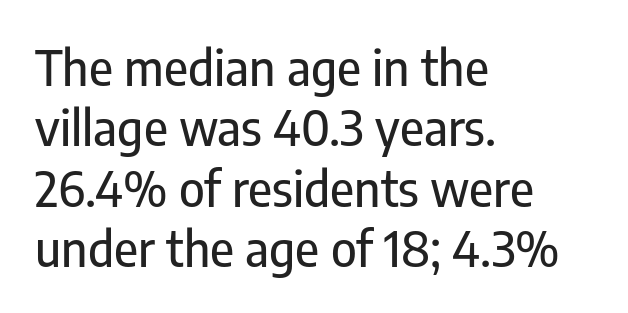
The image shows 49 px condensed sans-serif type, upright; set left-aligned, line spacing 1.23x, normal letter spacing, not underlined; low stroke contrast and a medium x-height.
